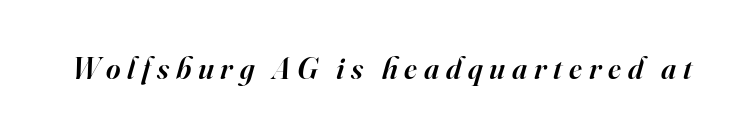
An italicized treatment has been applied to the whole sample. You could not count columns in this text — the font is proportionally spaced. The horizontal fit of the characters is loose and conspicuously gappy. The letters are semibold — heavier than regular but short of a full bold.
